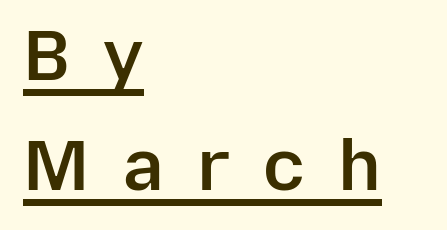
The image shows 72 px semibold sans-serif type, upright; set left-aligned, normal line spacing (1.53x), unusually wide letter spacing (+0.46 em), underlined; low stroke contrast and a medium x-height.
